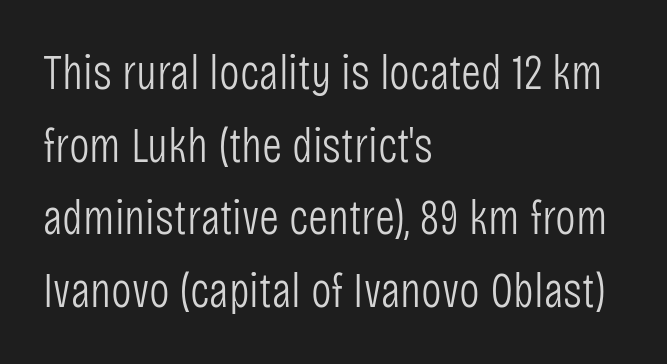
Q: Is the text bold? A: No.
Q: Is the text italic (slanted)? A: No, it is upright.
Q: Is the typeface a serif or a sans-serif typeface? A: Sans-serif.
Q: Is the text underlined? A: No.
Q: How is the paragraph aligned? A: Left-aligned.
Q: Is the spacing between letters normal or unusually wide? A: Normal.
Q: Is the spacing between lines tight, normal or loose? A: Normal.
Q: Width (condensed, normal, or wide)? A: Condensed.
Q: Stroke contrast? A: Low.
Q: x-height? A: Large.
Q: Monospaced? A: No.
